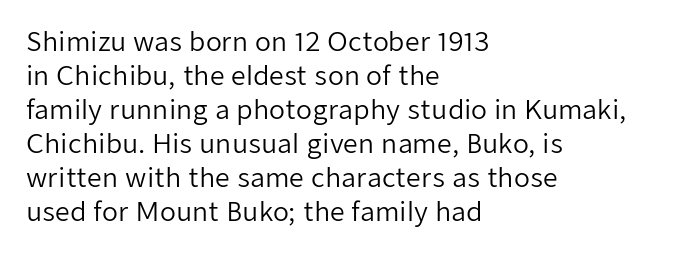
{"italic": "no", "bold": "no", "underline": "no", "align": "left", "line_spacing": "normal", "line_spacing_ratio": 1.31, "letter_spacing": "normal", "letter_spacing_em": 0.0, "glyph_px": 26}
